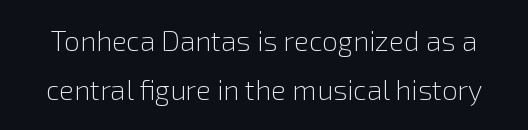
The image shows 28 px light sans-serif type, upright; set line spacing 1.76x, normal letter spacing, not underlined; a medium x-height.
